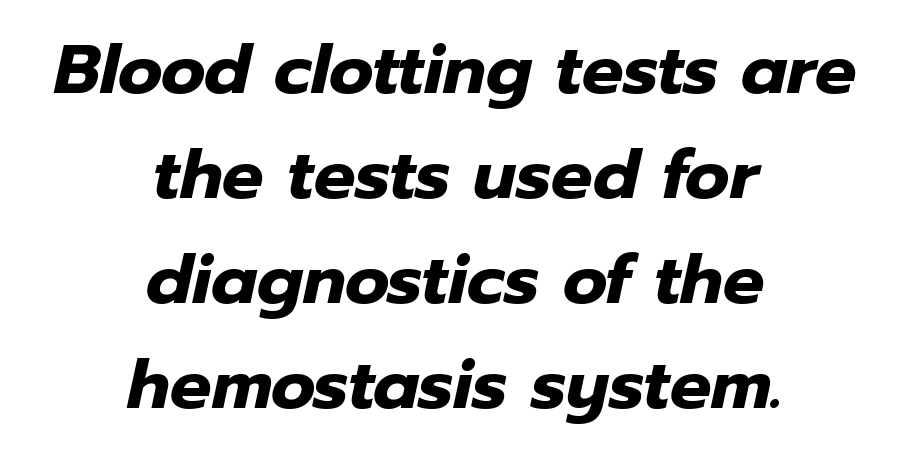
Q: Is the text bold? A: Yes.
Q: Is the text italic (slanted)? A: Yes, it leans right by about 12 degrees.
Q: Is the text underlined? A: No.
Q: How is the paragraph aligned? A: Centered.
Q: Is the spacing between letters normal or unusually wide? A: Normal.
Q: Is the spacing between lines tight, normal or loose? A: Normal.
Q: Width (condensed, normal, or wide)? A: Normal.
Q: Stroke contrast? A: Low.
Q: x-height? A: Medium.
Q: Monospaced? A: No.
